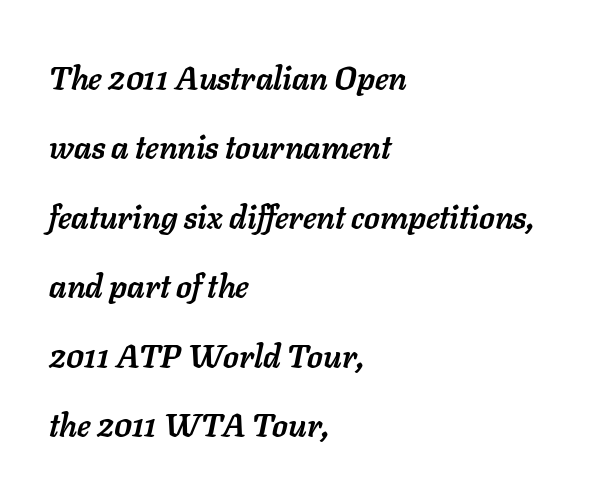
Q: Is the text bold? A: Yes.
Q: Is the text italic (slanted)? A: Yes, it leans right by about 11 degrees.
Q: Is the text underlined? A: No.
Q: How is the paragraph aligned? A: Left-aligned.
Q: Is the spacing between letters normal or unusually wide? A: Normal.
Q: Is the spacing between lines tight, normal or loose? A: Loose.
Q: Width (condensed, normal, or wide)? A: Normal.
Q: Stroke contrast? A: Low.
Q: x-height? A: Medium.
Q: Monospaced? A: No.
